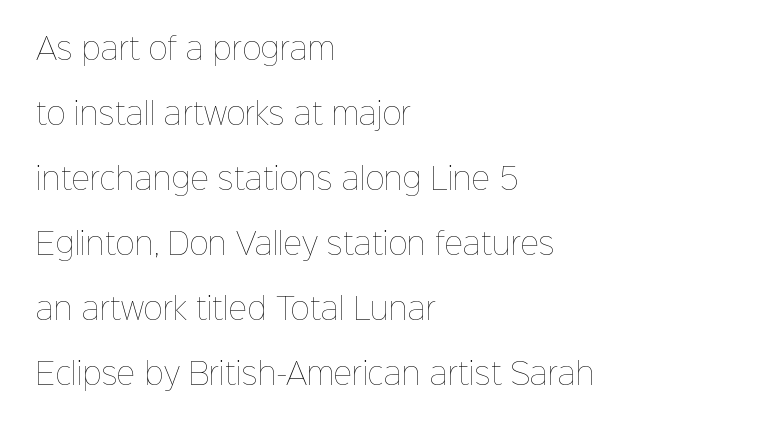
The image shows 29 px thin type, upright; set left-aligned, loose line spacing (2.24x), normal letter spacing, not underlined; low stroke contrast and a medium x-height.
